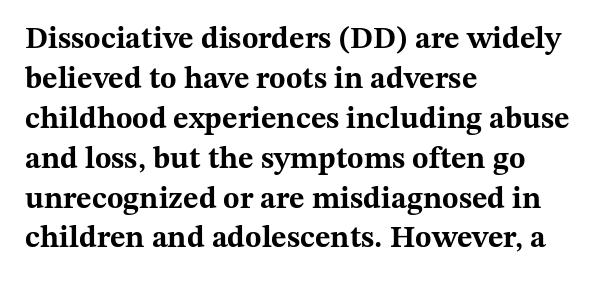
{"serif": "yes", "italic": "no", "bold": "yes", "weight": "bold", "width": "wide", "stroke_contrast": "medium", "x_height": "medium", "monospaced": "no", "underline": "no", "align": "left", "line_spacing": "normal", "line_spacing_ratio": 1.33, "letter_spacing": "normal", "letter_spacing_em": 0.0, "glyph_px": 30}
